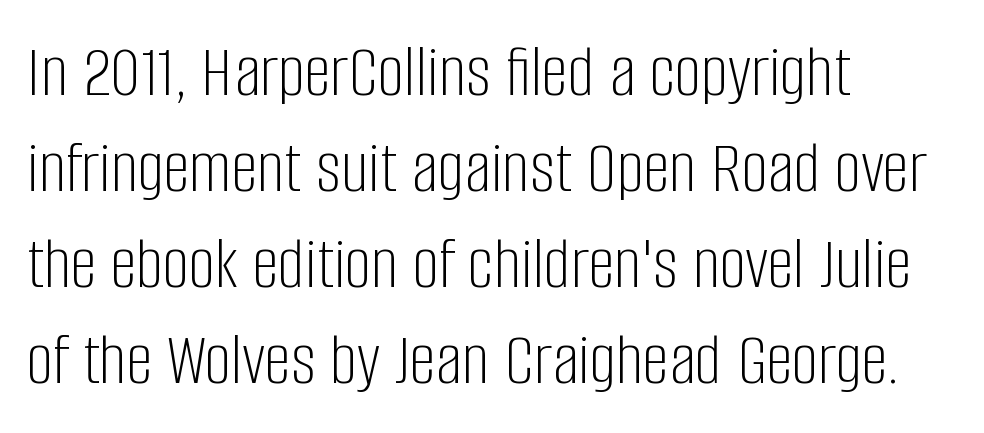
The rendering uses natural spacing where letterforms have individual widths. Standard letterfit; no display-style spreading of the glyphs. Heft: none added — not bold. I'd call this a sans setting — the letters go barefoot. The space directly below the letters is spotless.
